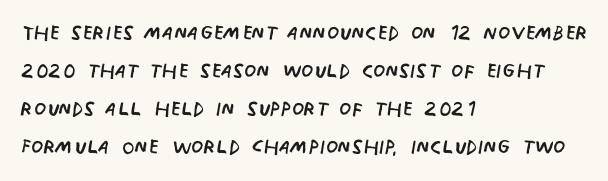
{"serif": "no", "bold": "no", "weight": "regular", "width": "condensed", "stroke_contrast": "low", "x_height": "large", "monospaced": "no", "underline": "no", "align": "left", "line_spacing": "normal", "line_spacing_ratio": 1.36, "letter_spacing": "normal", "letter_spacing_em": 0.0, "glyph_px": 28}
